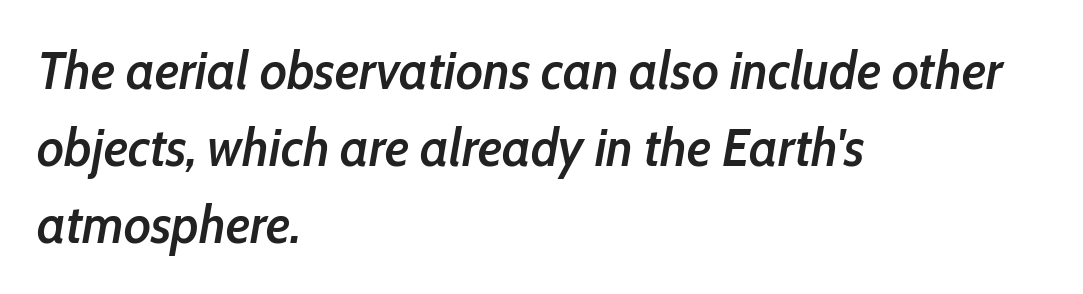
Q: Is the text bold? A: Semi-bold.
Q: Is the text italic (slanted)? A: Yes, it leans right by about 10 degrees.
Q: Is the text underlined? A: No.
Q: How is the paragraph aligned? A: Left-aligned.
Q: Is the spacing between letters normal or unusually wide? A: Normal.
Q: Is the spacing between lines tight, normal or loose? A: Normal.
Q: Width (condensed, normal, or wide)? A: Condensed.
Q: Stroke contrast? A: Low.
Q: x-height? A: Medium.
Q: Monospaced? A: No.
